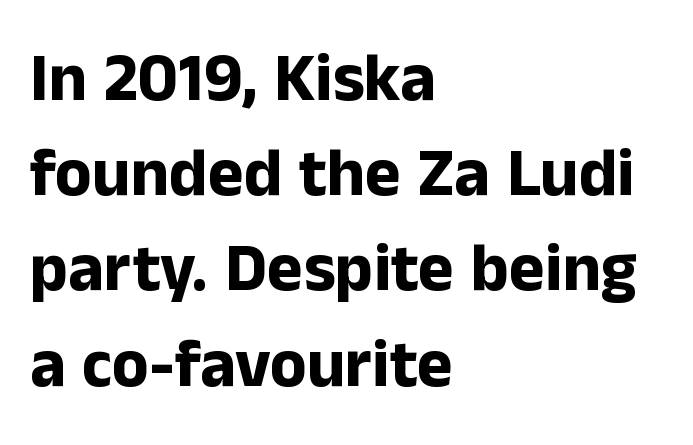
{"serif": "no", "italic": "no", "bold": "yes", "weight": "bold", "width": "normal", "stroke_contrast": "low", "x_height": "medium", "monospaced": "no", "underline": "no", "align": "left", "line_spacing": "normal", "line_spacing_ratio": 1.4, "letter_spacing": "normal", "letter_spacing_em": 0.0, "glyph_px": 68}
